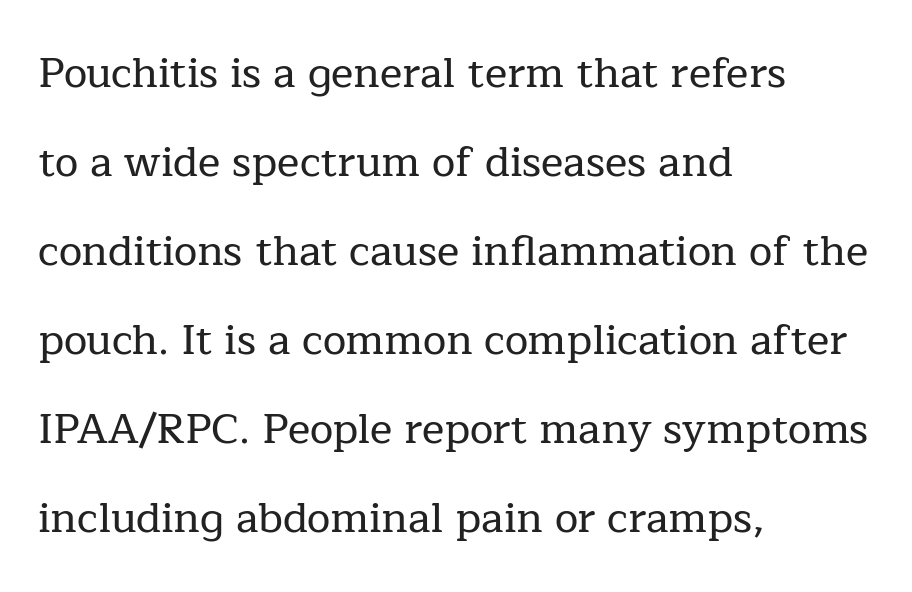
{"serif": "yes", "italic": "no", "width": "normal", "stroke_contrast": "low", "x_height": "medium", "monospaced": "no", "underline": "no", "align": "left", "line_spacing": "loose", "line_spacing_ratio": 2.12, "letter_spacing": "normal", "letter_spacing_em": 0.0, "glyph_px": 42}
